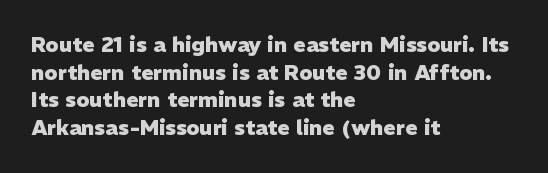
{"italic": "no", "bold": "yes", "underline": "no", "align": "left", "line_spacing": "normal", "line_spacing_ratio": 1.32, "letter_spacing": "normal", "letter_spacing_em": 0.0, "glyph_px": 21}
